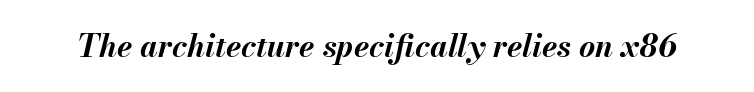
{"italic": "yes", "lean": "right", "slant_degrees": 13, "bold": "yes", "weight": "bold", "width": "normal", "stroke_contrast": "medium", "x_height": "small", "monospaced": "no", "underline": "no", "letter_spacing": "normal", "letter_spacing_em": 0.0, "glyph_px": 31}
